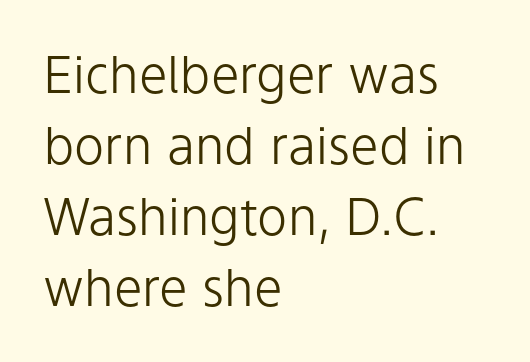
Q: Is the text bold? A: No.
Q: Is the text italic (slanted)? A: No, it is upright.
Q: Is the typeface a serif or a sans-serif typeface? A: Sans-serif.
Q: Is the text underlined? A: No.
Q: How is the paragraph aligned? A: Left-aligned.
Q: Is the spacing between letters normal or unusually wide? A: Normal.
Q: Is the spacing between lines tight, normal or loose? A: Normal.
Q: Width (condensed, normal, or wide)? A: Normal.
Q: Stroke contrast? A: Low.
Q: x-height? A: Medium.
Q: Monospaced? A: No.
